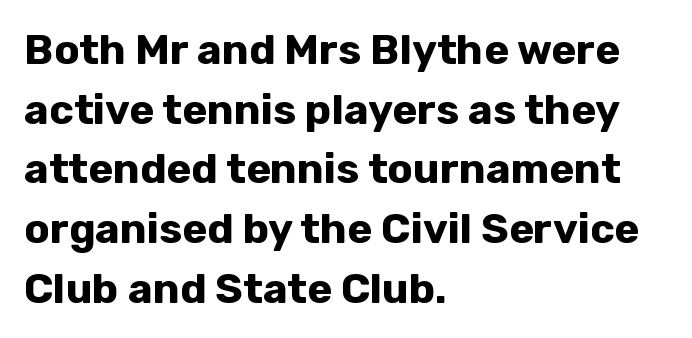
Q: Is the text bold? A: Yes.
Q: Is the text italic (slanted)? A: No, it is upright.
Q: Is the typeface a serif or a sans-serif typeface? A: Sans-serif.
Q: Is the text underlined? A: No.
Q: How is the paragraph aligned? A: Left-aligned.
Q: Is the spacing between letters normal or unusually wide? A: Normal.
Q: Is the spacing between lines tight, normal or loose? A: Normal.
Q: Width (condensed, normal, or wide)? A: Normal.
Q: Stroke contrast? A: Low.
Q: x-height? A: Medium.
Q: Monospaced? A: No.
